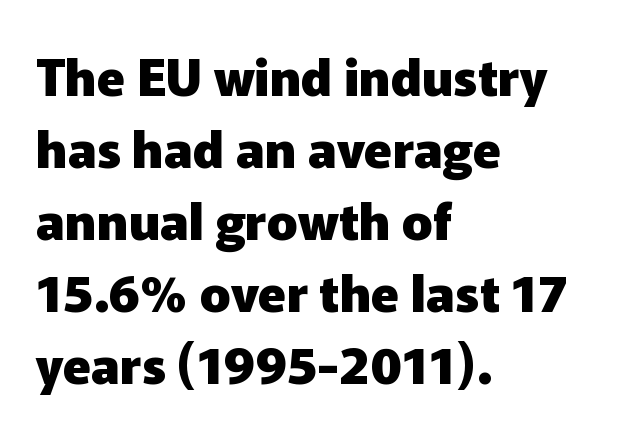
Q: Is the text bold? A: Yes.
Q: Is the text italic (slanted)? A: No, it is upright.
Q: Is the typeface a serif or a sans-serif typeface? A: Sans-serif.
Q: Is the text underlined? A: No.
Q: How is the paragraph aligned? A: Left-aligned.
Q: Is the spacing between letters normal or unusually wide? A: Normal.
Q: Is the spacing between lines tight, normal or loose? A: Normal.
Q: Width (condensed, normal, or wide)? A: Normal.
Q: Stroke contrast? A: Low.
Q: x-height? A: Medium.
Q: Monospaced? A: No.
